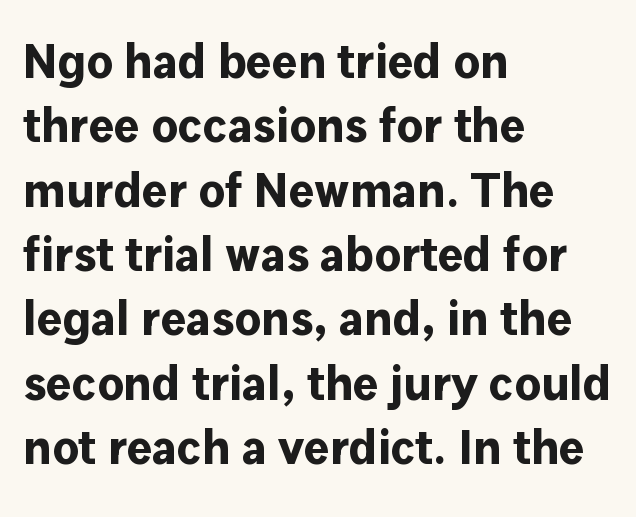
Q: Is the text bold? A: Yes.
Q: Is the text italic (slanted)? A: No, it is upright.
Q: Is the typeface a serif or a sans-serif typeface? A: Sans-serif.
Q: Is the text underlined? A: No.
Q: How is the paragraph aligned? A: Left-aligned.
Q: Is the spacing between letters normal or unusually wide? A: Normal.
Q: Is the spacing between lines tight, normal or loose? A: Normal.
Q: Width (condensed, normal, or wide)? A: Normal.
Q: Stroke contrast? A: Low.
Q: x-height? A: Medium.
Q: Monospaced? A: No.
